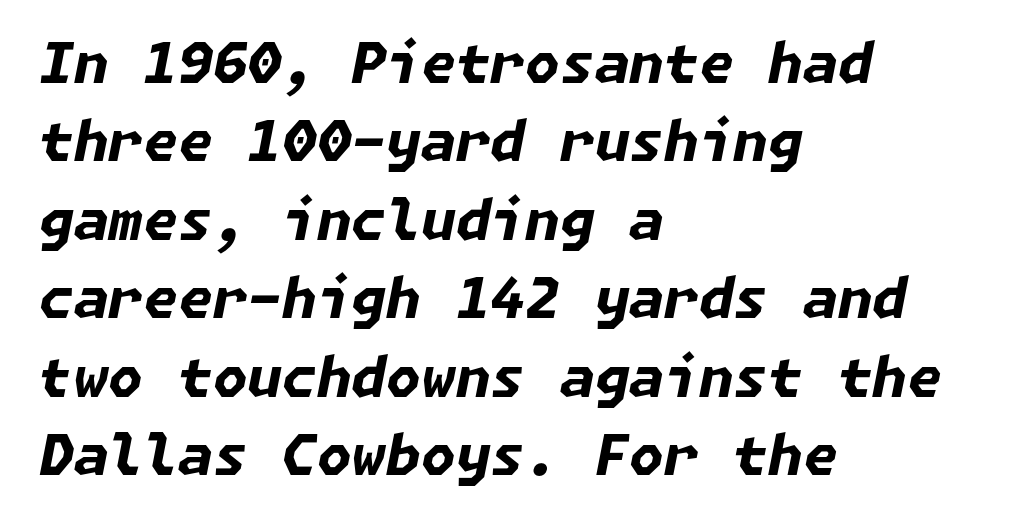
If you drew a line through each stem, it would be angled. Teacher's note: observe the even left margin — that is flush-left alignment. Is the type bold? Yes — the strokes are clearly thick and heavy. If you measured baseline to baseline, you'd find a middling distance. Inter-character spacing is left at the font's built-in metrics.
